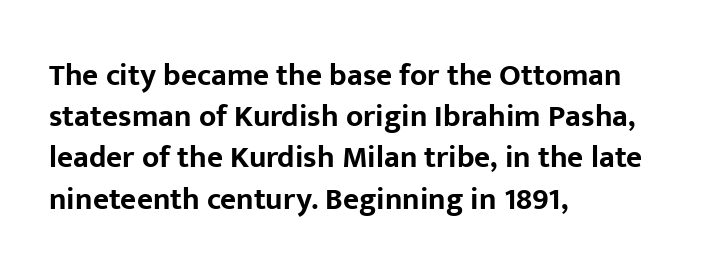
{"serif": "no", "italic": "no", "bold": "yes", "weight": "bold", "width": "normal", "stroke_contrast": "low", "x_height": "medium", "monospaced": "no", "underline": "no", "align": "left", "line_spacing": "normal", "line_spacing_ratio": 1.33, "letter_spacing": "normal", "letter_spacing_em": 0.0, "glyph_px": 31}
